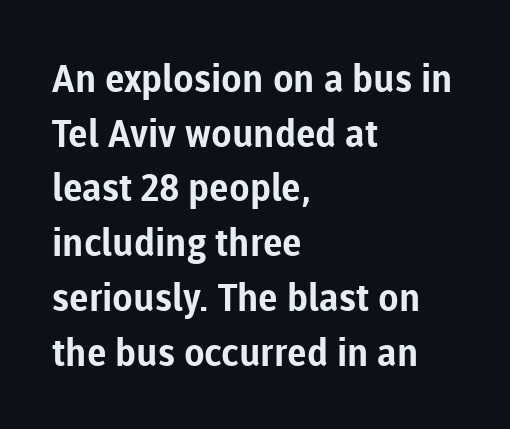
{"serif": "no", "italic": "no", "bold": "yes", "weight": "bold", "width": "normal", "stroke_contrast": "low", "x_height": "medium", "monospaced": "no", "underline": "no", "align": "left", "line_spacing": "normal", "line_spacing_ratio": 1.44, "letter_spacing": "normal", "letter_spacing_em": 0.0, "glyph_px": 38}
